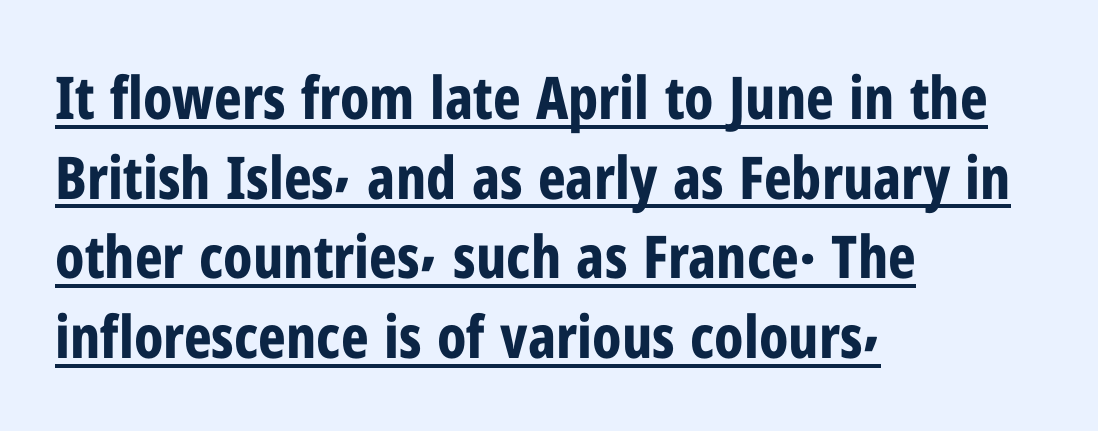
The image shows 59 px bold, condensed sans-serif type, upright; set left-aligned, normal line spacing (1.35x), normal letter spacing, underlined; low stroke contrast and a medium x-height.
